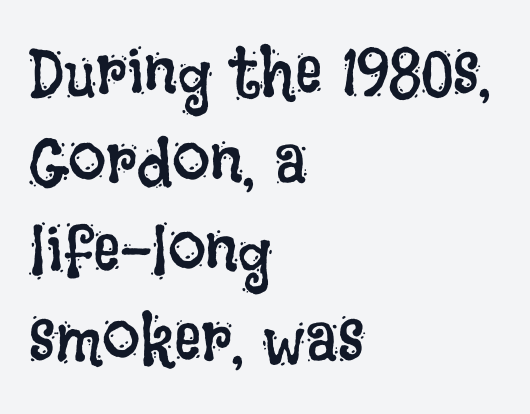
{"italic": "no", "bold": "no", "weight": "regular", "width": "condensed", "stroke_contrast": "low", "x_height": "large", "monospaced": "no", "underline": "no", "align": "left", "line_spacing": "normal", "line_spacing_ratio": 1.31, "letter_spacing": "normal", "letter_spacing_em": 0.0, "glyph_px": 68}
